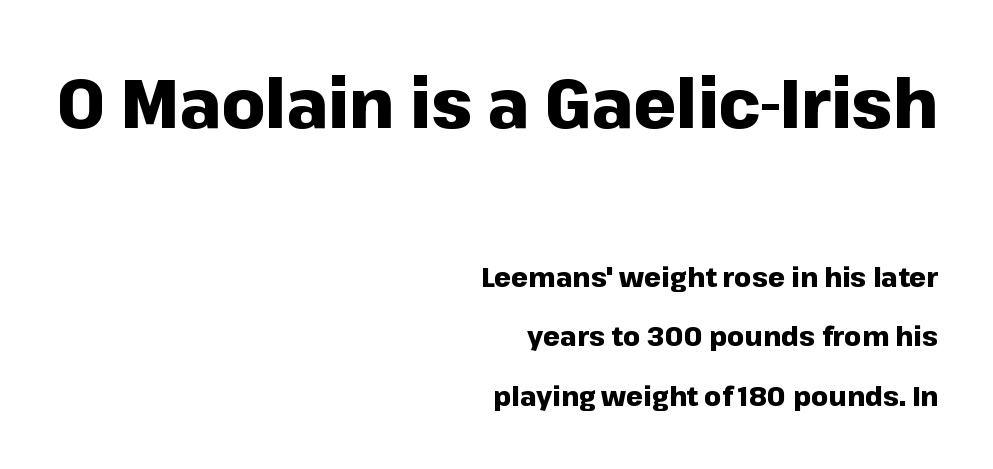
Quick note: interline space is abundant. Leftover space on each line is placed entirely before the opening word. Serifs: no, the terminals of the letterforms are clean. Unlike italic type, these characters show no tilt at all. Size contrast runs from large at the top to small at the bottom. Each word holds together tightly as a unit, with standard inter-letter gaps.
